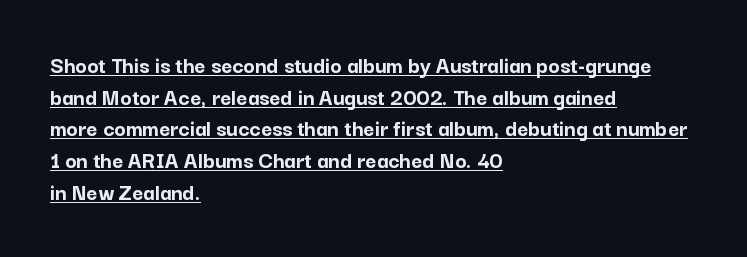
Q: Is the text bold? A: Yes.
Q: Is the text italic (slanted)? A: No, it is upright.
Q: Is the text underlined? A: Yes.
Q: How is the paragraph aligned? A: Left-aligned.
Q: Is the spacing between letters normal or unusually wide? A: Normal.
Q: Is the spacing between lines tight, normal or loose? A: Normal.
